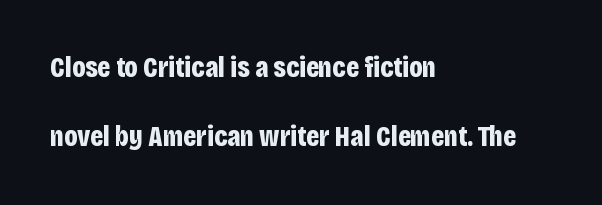
Q: Is the text bold? A: Yes.
Q: Is the text italic (slanted)? A: No, it is upright.
Q: Is the typeface a serif or a sans-serif typeface? A: Sans-serif.
Q: Is the text underlined? A: No.
Q: How is the paragraph aligned? A: Left-aligned.
Q: Is the spacing between letters normal or unusually wide? A: Normal.
Q: Is the spacing between lines tight, normal or loose? A: Loose.
Q: Width (condensed, normal, or wide)? A: Condensed.
Q: Stroke contrast? A: Low.
Q: x-height? A: Large.
Q: Monospaced? A: No.
